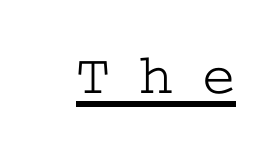
The image shows 58 px wide serif type, upright; set unusually wide letter spacing (+0.49 em), underlined; low stroke contrast and a medium x-height.
